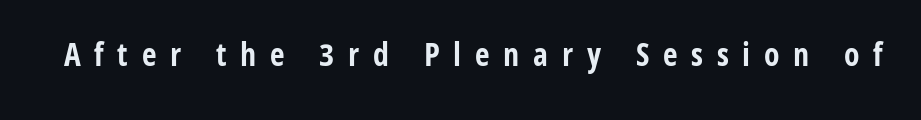
{"serif": "no", "italic": "no", "bold": "yes", "weight": "bold", "width": "condensed", "stroke_contrast": "low", "x_height": "medium", "monospaced": "no", "underline": "no", "letter_spacing": "wide", "letter_spacing_em": 0.43, "glyph_px": 32}
